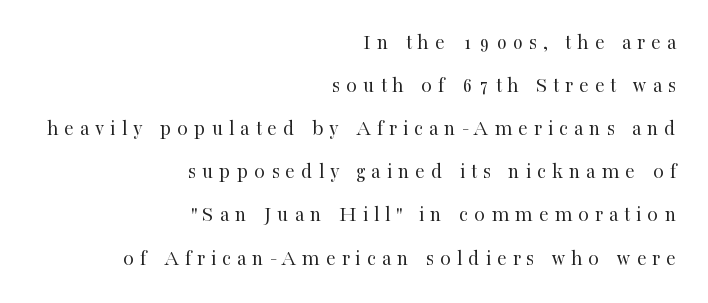
Leading: increased. Quick note: underline off. These lines were composed using upright roman letters. Someone cranked the tracking dial way up on this one. The weight would be labelled regular, book, light, or lighter still.
